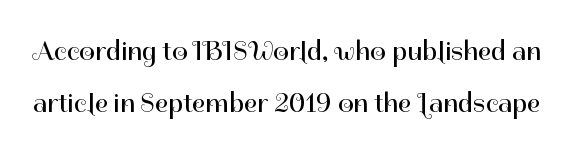
A light-to-regular cut is what we see here. Regarding serifs, this sample does without them. The lettering holds an erect, upright posture throughout. Just letters on the line, the space beneath them empty. Proportional: the letters do not fall into vertical columns.
